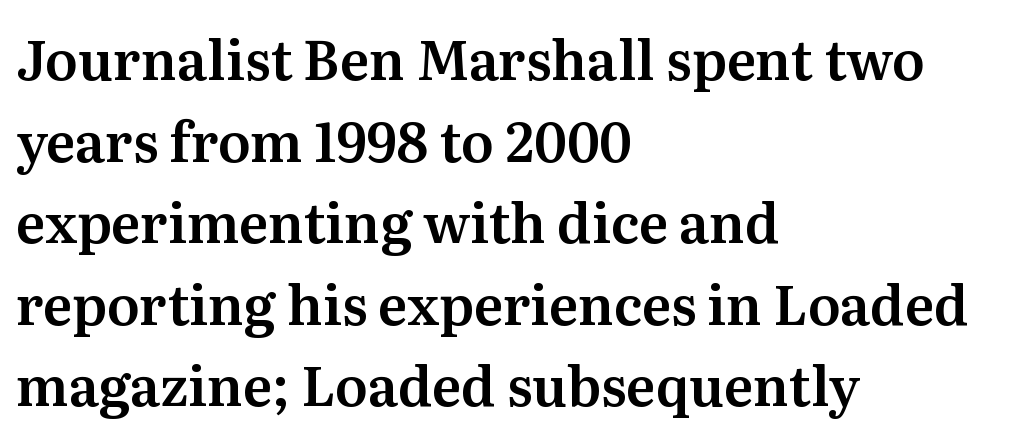
Q: Is the text italic (slanted)? A: No, it is upright.
Q: Is the typeface a serif or a sans-serif typeface? A: Serif.
Q: Is the text underlined? A: No.
Q: How is the paragraph aligned? A: Left-aligned.
Q: Is the spacing between letters normal or unusually wide? A: Normal.
Q: Is the spacing between lines tight, normal or loose? A: Normal.
Q: Width (condensed, normal, or wide)? A: Normal.
Q: Stroke contrast? A: Medium.
Q: x-height? A: Medium.
Q: Monospaced? A: No.
